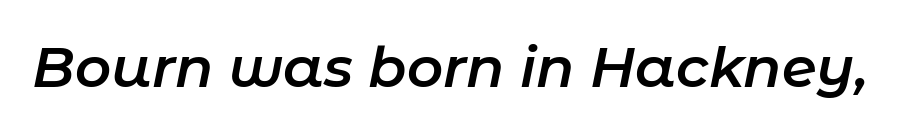
Q: Is the text bold? A: Semi-bold.
Q: Is the text italic (slanted)? A: Yes, it leans right by about 11 degrees.
Q: Is the text underlined? A: No.
Q: Is the spacing between letters normal or unusually wide? A: Normal.
Q: Width (condensed, normal, or wide)? A: Normal.
Q: Stroke contrast? A: Low.
Q: x-height? A: Medium.
Q: Monospaced? A: No.
